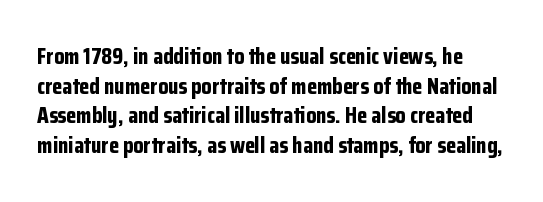
Q: Is the text bold? A: Yes.
Q: Is the text italic (slanted)? A: No, it is upright.
Q: Is the text underlined? A: No.
Q: Is the spacing between letters normal or unusually wide? A: Normal.
Q: Is the spacing between lines tight, normal or loose? A: Normal.
